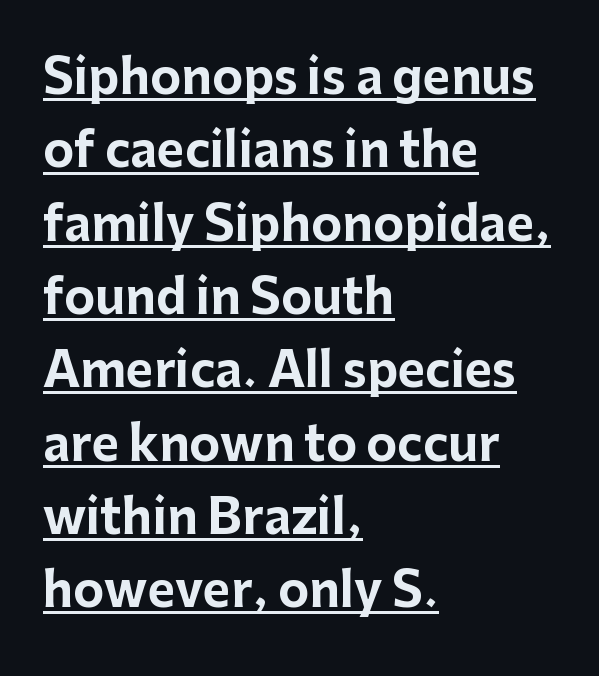
The image shows 47 px bold sans-serif type, upright; set left-aligned, normal line spacing (1.56x), normal letter spacing, underlined; low stroke contrast and a medium x-height.
